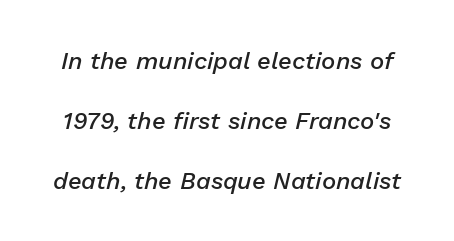
Q: Is the text bold? A: Semi-bold.
Q: Is the text italic (slanted)? A: Yes, it leans right by about 13 degrees.
Q: Is the text underlined? A: No.
Q: Is the spacing between letters normal or unusually wide? A: Normal.
Q: Is the spacing between lines tight, normal or loose? A: Loose.
